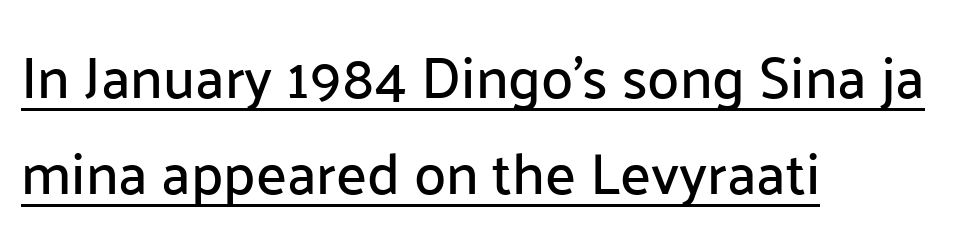
Where is the straight margin? On the left. Varying glyph widths throughout — classic text-font behaviour. The typeface chosen for these lines omits serifs. Characters follow at the spacing the type designer built in. In terms of posture, this sample is upright. Students, observe: this is what conventionally led text looks like.
